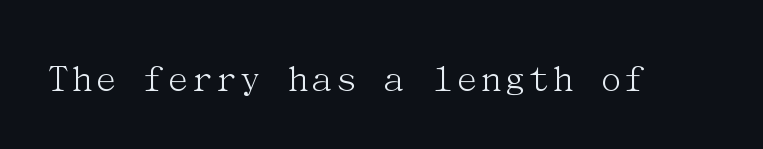
Q: Is the text bold? A: No.
Q: Is the text italic (slanted)? A: No, it is upright.
Q: Is the typeface a serif or a sans-serif typeface? A: Serif.
Q: Is the text underlined? A: No.
Q: Is the spacing between letters normal or unusually wide? A: Normal.
Q: Width (condensed, normal, or wide)? A: Normal.
Q: Stroke contrast? A: Medium.
Q: x-height? A: Medium.
